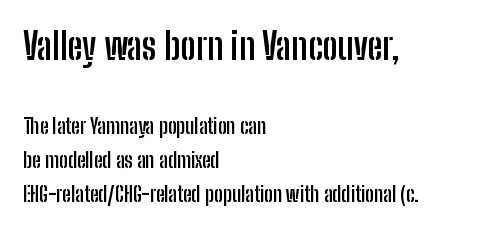
The image shows 37 px semibold, condensed sans-serif type, upright; set left-aligned, normal line spacing (1.62x), normal letter spacing, not underlined; the first (top) block is 1.76x larger; low stroke contrast and a medium x-height.
